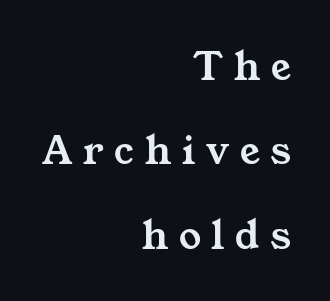
Q: Is the typeface a serif or a sans-serif typeface? A: Serif.
Q: Is the text underlined? A: No.
Q: How is the paragraph aligned? A: Right-aligned.
Q: Is the spacing between letters normal or unusually wide? A: Unusually wide.
Q: Is the spacing between lines tight, normal or loose? A: Loose.
Q: Width (condensed, normal, or wide)? A: Wide.
Q: Stroke contrast? A: Medium.
Q: x-height? A: Medium.
Q: Monospaced? A: No.
